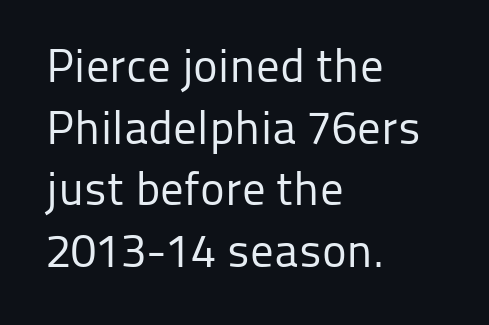
The image shows 47 px regular-weight sans-serif type, upright; set left-aligned, normal line spacing (1.31x), normal letter spacing, not underlined; low stroke contrast and a medium x-height.
